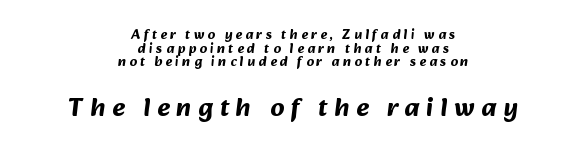
The image shows 27 px bold type; set centered, tight line spacing (0.98x), unusually wide letter spacing (+0.24 em), not underlined; the second (bottom) block is 1.93x larger.
